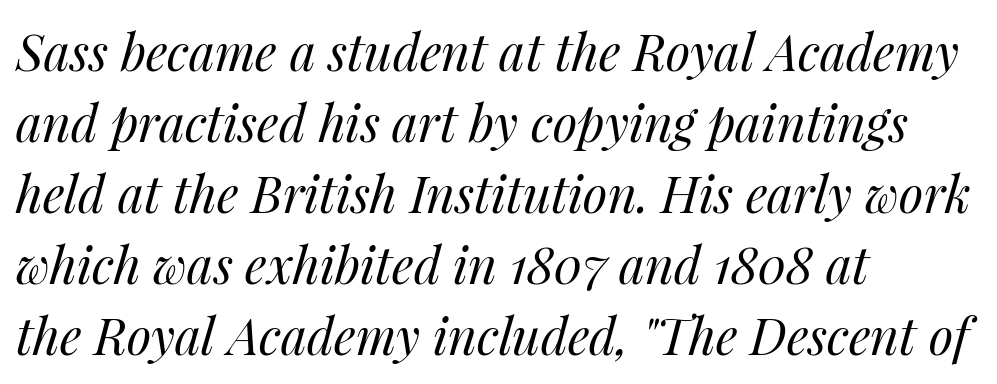
The image shows 50 px regular-weight type, italic (leaning right); set left-aligned, normal line spacing (1.42x), normal letter spacing, not underlined; medium stroke contrast and a medium x-height.
